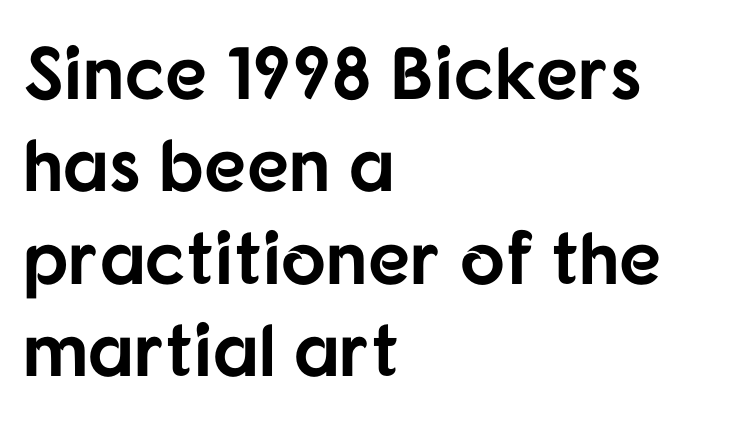
Q: Is the text bold? A: Yes.
Q: Is the text italic (slanted)? A: No, it is upright.
Q: Is the typeface a serif or a sans-serif typeface? A: Sans-serif.
Q: Is the text underlined? A: No.
Q: How is the paragraph aligned? A: Left-aligned.
Q: Is the spacing between letters normal or unusually wide? A: Normal.
Q: Is the spacing between lines tight, normal or loose? A: Normal.
Q: Width (condensed, normal, or wide)? A: Normal.
Q: Stroke contrast? A: Low.
Q: x-height? A: Medium.
Q: Monospaced? A: No.
